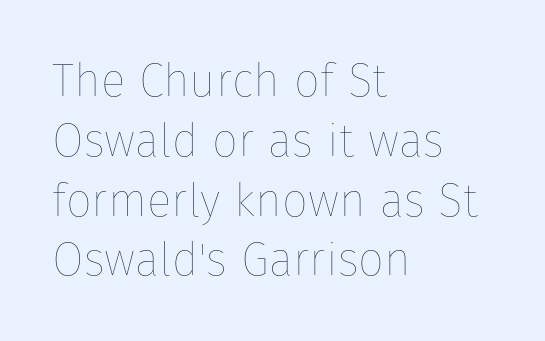
Q: Is the text bold? A: No.
Q: Is the text italic (slanted)? A: No, it is upright.
Q: Is the text underlined? A: No.
Q: How is the paragraph aligned? A: Left-aligned.
Q: Is the spacing between letters normal or unusually wide? A: Normal.
Q: Is the spacing between lines tight, normal or loose? A: Normal.
Q: Width (condensed, normal, or wide)? A: Normal.
Q: Stroke contrast? A: Low.
Q: x-height? A: Medium.
Q: Monospaced? A: No.
